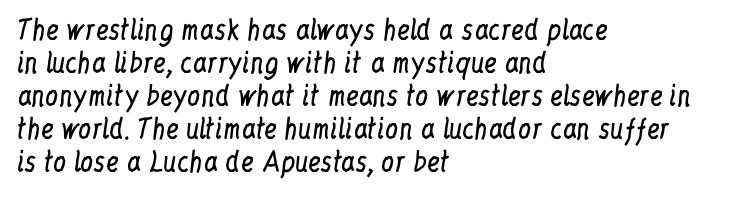
{"bold": "no", "underline": "no", "align": "left", "line_spacing": "normal", "line_spacing_ratio": 1.27, "letter_spacing": "normal", "letter_spacing_em": 0.0, "glyph_px": 26}
